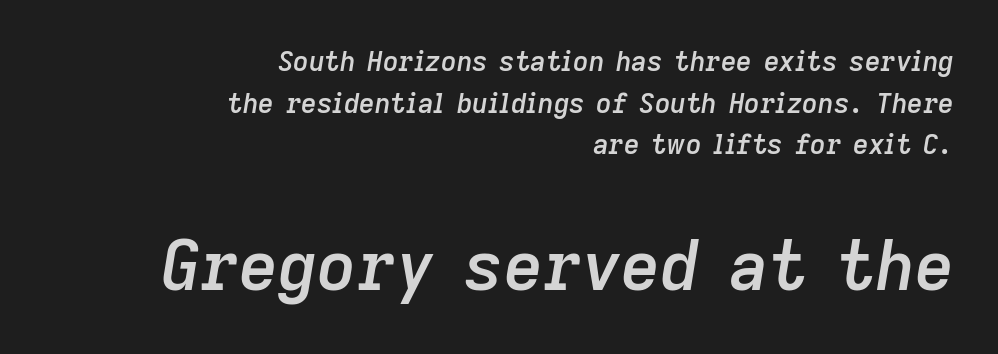
Q: Is the text bold? A: Semi-bold.
Q: Is the text italic (slanted)? A: Yes, it leans right by about 9 degrees.
Q: Is the text underlined? A: No.
Q: How is the paragraph aligned? A: Right-aligned.
Q: Is the spacing between letters normal or unusually wide? A: Normal.
Q: Is the spacing between lines tight, normal or loose? A: Normal.
Q: Which block of text is set in a larger size, the first (top) or the second (bottom)? A: The second (bottom) one.
Q: Width (condensed, normal, or wide)? A: Normal.
Q: Stroke contrast? A: Low.
Q: x-height? A: Medium.
Q: Monospaced? A: No.
